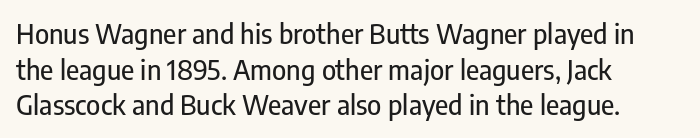
The image shows 27 px text type, upright; set left-aligned, normal line spacing (1.32x), normal letter spacing, not underlined.
